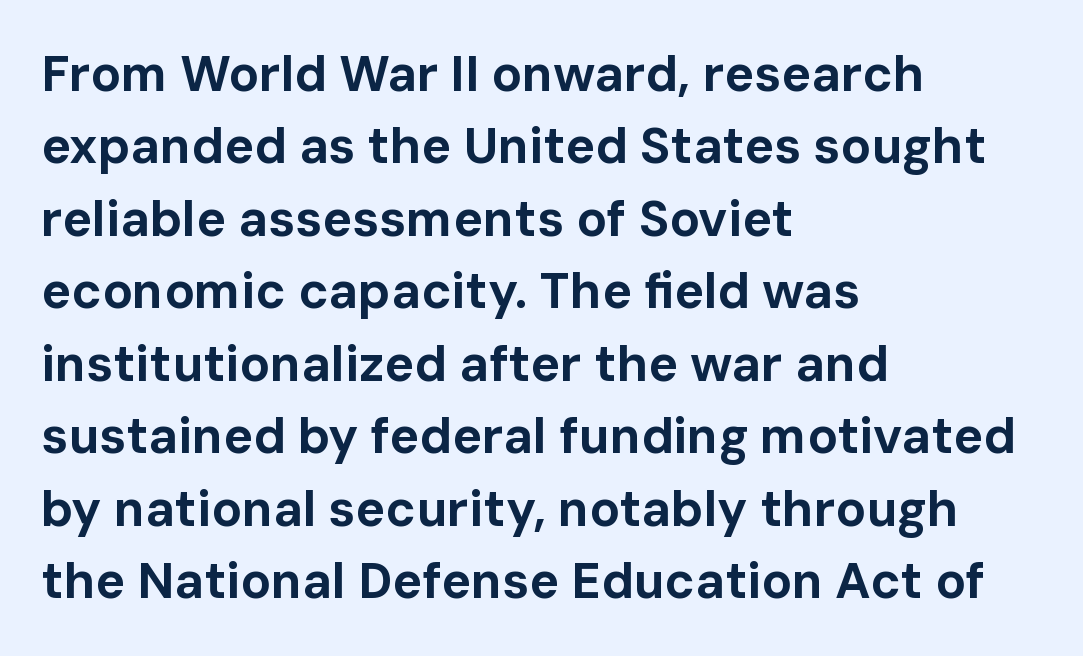
Q: Is the text bold? A: Yes.
Q: Is the text italic (slanted)? A: No, it is upright.
Q: Is the typeface a serif or a sans-serif typeface? A: Sans-serif.
Q: Is the text underlined? A: No.
Q: How is the paragraph aligned? A: Left-aligned.
Q: Is the spacing between letters normal or unusually wide? A: Normal.
Q: Is the spacing between lines tight, normal or loose? A: Normal.
Q: Width (condensed, normal, or wide)? A: Normal.
Q: Stroke contrast? A: Low.
Q: x-height? A: Medium.
Q: Monospaced? A: No.
